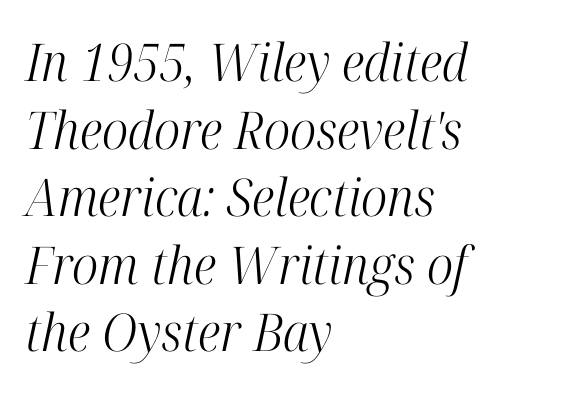
Serifs: yes, visible at the terminals of the letterforms. This sample uses plain, unmodified letter spacing. Reading down the column, the eye jumps a familiar distance to each next line. Does the lettering tilt? It does — this is italic. This sample is left-justified, so line endings fall wherever the words run out. The rendering uses natural spacing where letterforms have individual widths.
